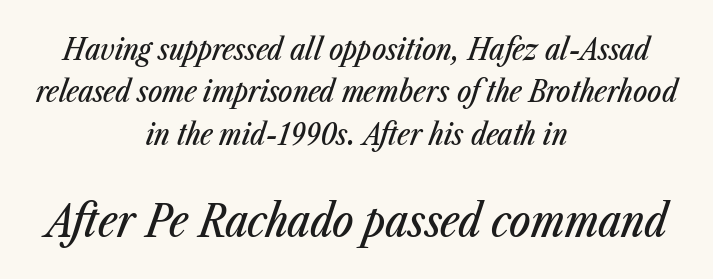
The block of text has a typical density, with ordinary space between rows. The passage shown leans; its letterforms are oblique. The lines are quadded center. Each row of text sits above clean, open space. Do the characters align in a grid? No, the font is proportional. Visually, the bottom section dominates because its glyphs are scaled up.
